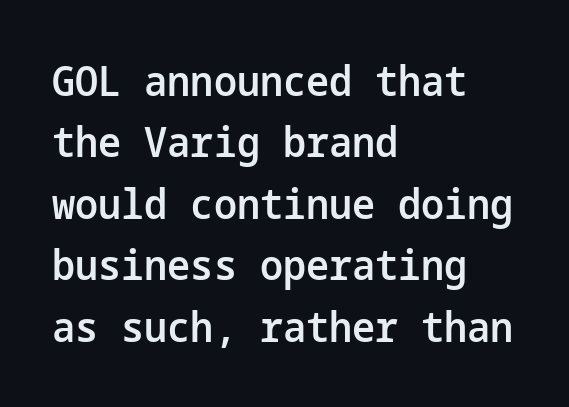
{"serif": "no", "italic": "no", "bold": "semi", "weight": "semibold", "width": "normal", "stroke_contrast": "low", "x_height": "medium", "underline": "no", "align": "left", "line_spacing": "normal", "line_spacing_ratio": 1.5, "letter_spacing": "normal", "letter_spacing_em": 0.0, "glyph_px": 41}
